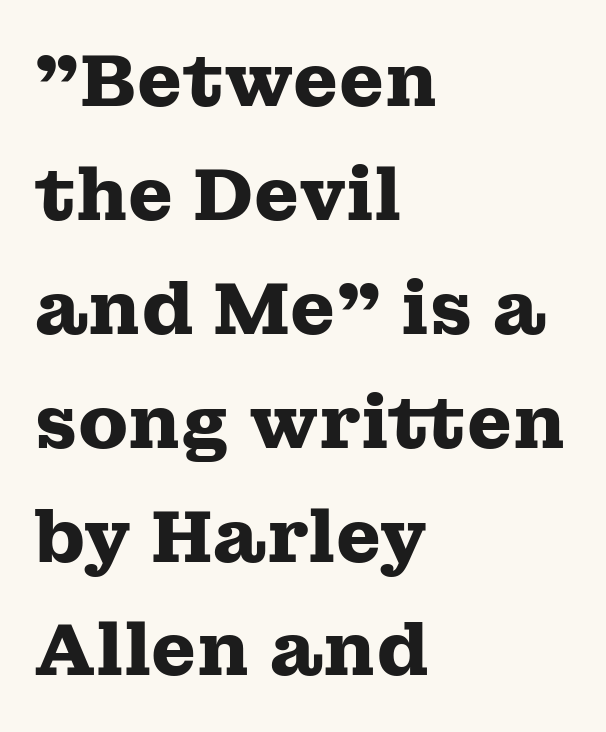
Q: Is the text bold? A: Yes.
Q: Is the text italic (slanted)? A: No, it is upright.
Q: Is the typeface a serif or a sans-serif typeface? A: Serif.
Q: Is the text underlined? A: No.
Q: How is the paragraph aligned? A: Left-aligned.
Q: Is the spacing between letters normal or unusually wide? A: Normal.
Q: Is the spacing between lines tight, normal or loose? A: Normal.
Q: Width (condensed, normal, or wide)? A: Wide.
Q: Stroke contrast? A: Medium.
Q: x-height? A: Medium.
Q: Monospaced? A: No.
